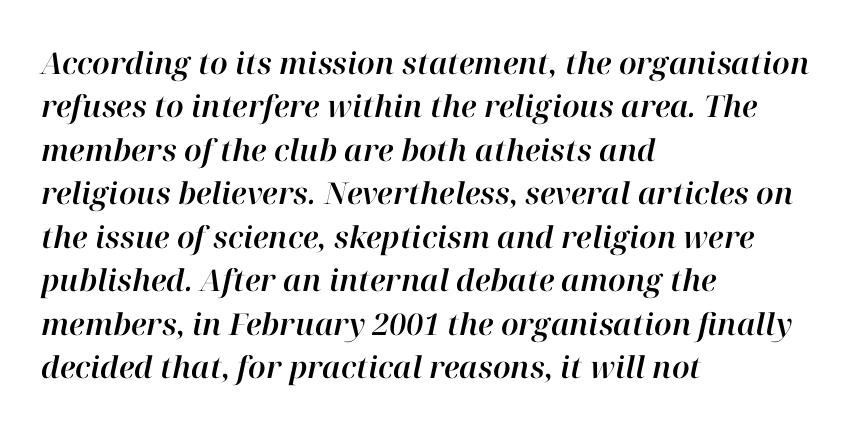
The image shows 30 px text type, italic (leaning right); set left-aligned, normal line spacing (1.45x), normal letter spacing, not underlined; high stroke contrast and a medium x-height.
